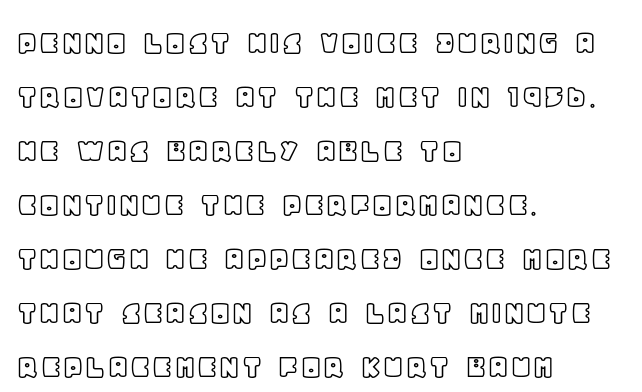
The image shows 36 px text type, upright; set left-aligned, normal line spacing (1.5x), normal letter spacing, not underlined; a large x-height.
